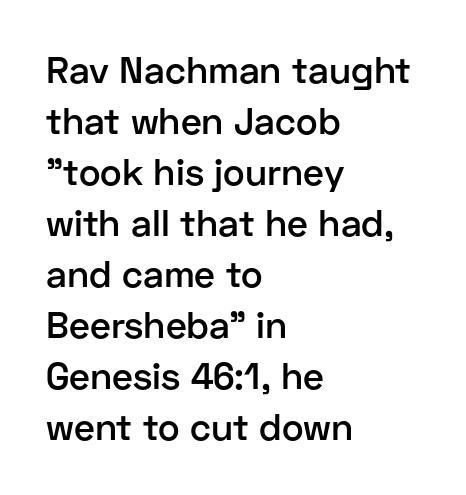
What stands out about the letter spacing? Nothing — it is the standard amount. Weight check: semibold — heavier than regular, not quite bold. The specimen omits any rule beneath the text block's lines. These lines are rendered in a variable-pitch font.
